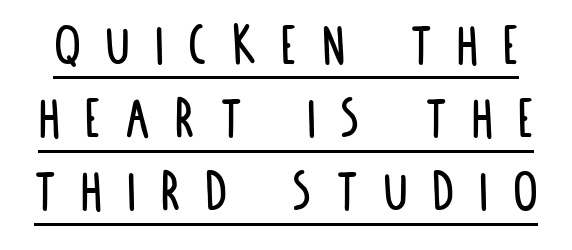
The image shows 62 px condensed sans-serif type, upright; set line spacing 1.18x, unusually wide letter spacing (+0.4 em), underlined; low stroke contrast and a large x-height.
